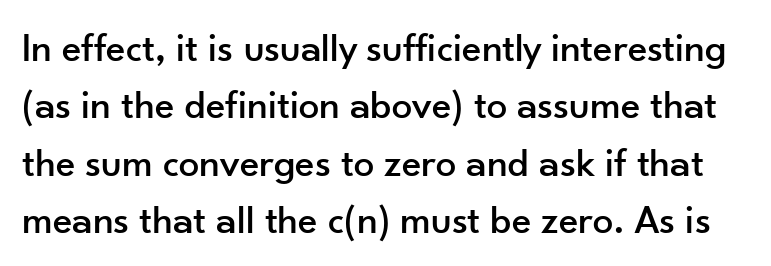
The type is set solid horizontally, with unmodified tracking. If you measured baseline to baseline, you'd find a middling distance. Here the designer chose a conventional face with non-uniform glyph widths. The zone under the glyphs is completely vacant.
